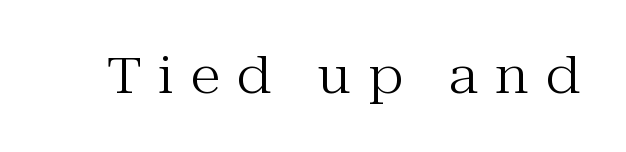
Words appear elongated and porous because spacing is wide. These lines were composed using upright roman letters. Is this a fixed-width face? No — the glyphs have proportional, varying widths. The face used here is seriffed, in the tradition of book romans. The specimen omits any rule beneath the text block's lines.
